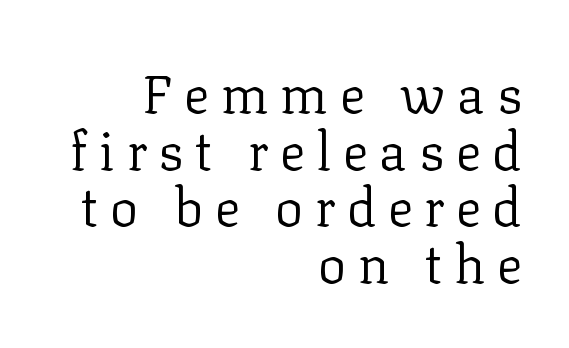
The image shows 53 px regular-weight serif type, upright; set right-aligned, tight line spacing (1.07x), unusually wide letter spacing (+0.22 em), not underlined; low stroke contrast and a medium x-height.
